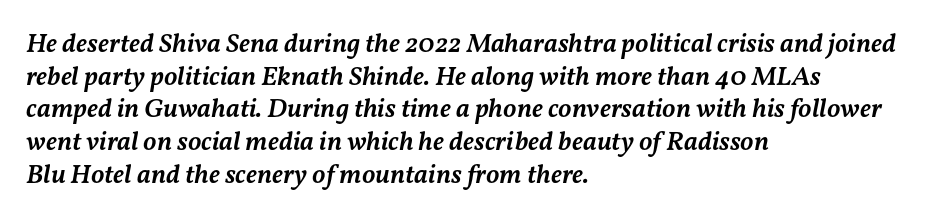
{"italic": "yes", "lean": "right", "slant_degrees": 11, "bold": "semi", "underline": "no", "align": "left", "line_spacing_ratio": 1.21, "letter_spacing": "normal", "letter_spacing_em": 0.0, "glyph_px": 27}
